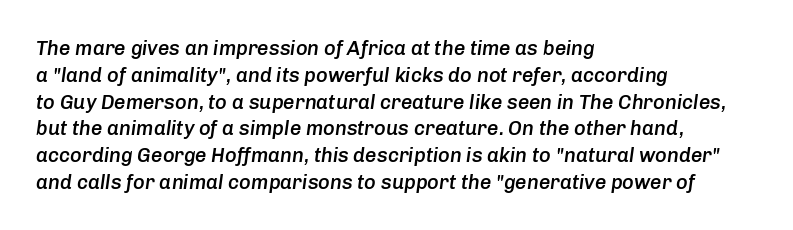
The image shows 20 px text type, italic (leaning right); set left-aligned, normal line spacing (1.34x), normal letter spacing, not underlined.
